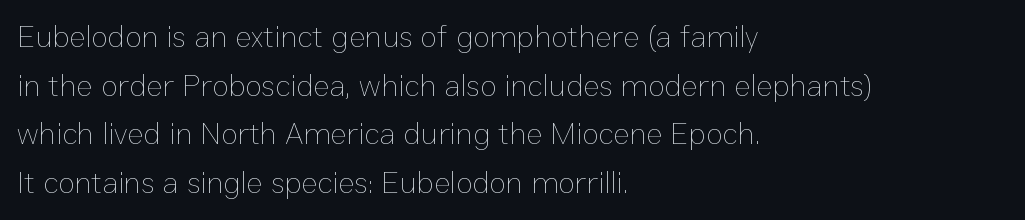
The strokes carry an ordinary text weight at most. The letters advance in unequal steps, a hallmark of proportional type. Each new line begins a customary step beneath the previous one. There is no visible air inserted between adjacent glyphs. Nope, not italic — everything's standing straight. Alignment: flush left.
